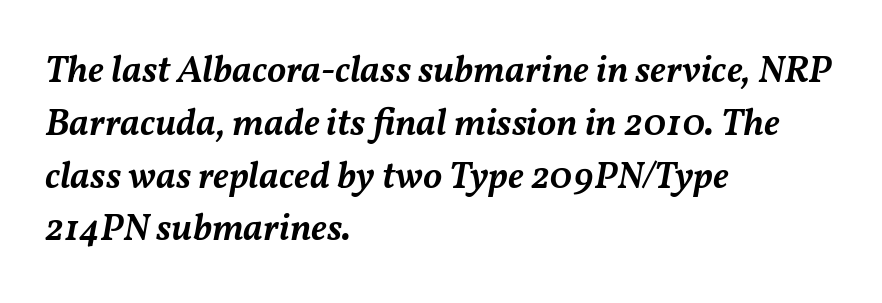
Q: Is the text bold? A: Semi-bold.
Q: Is the text italic (slanted)? A: Yes, it leans right by about 11 degrees.
Q: Is the text underlined? A: No.
Q: How is the paragraph aligned? A: Left-aligned.
Q: Is the spacing between letters normal or unusually wide? A: Normal.
Q: Is the spacing between lines tight, normal or loose? A: Normal.
Q: Width (condensed, normal, or wide)? A: Normal.
Q: Stroke contrast? A: Medium.
Q: x-height? A: Medium.
Q: Monospaced? A: No.
